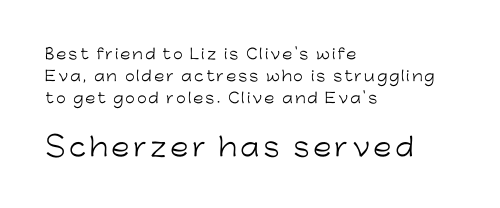
The image shows 25 px text type, upright; set left-aligned, normal line spacing (1.57x), not underlined; the second (bottom) block is 1.79x larger.
